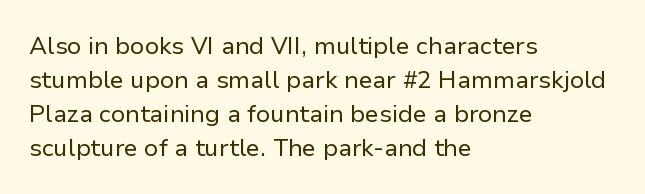
The image shows 24 px text type, upright; set left-aligned, normal line spacing (1.41x), normal letter spacing, not underlined.
